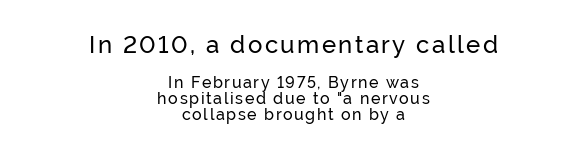
Posture: vertical. Horizontally, the lines are justified to the midpoint only. This block would grow much taller if given ordinary leading; it's compressed now. Bigger letters appear in the top chunk; the bottom chunk is reduced. Type without underlining.
